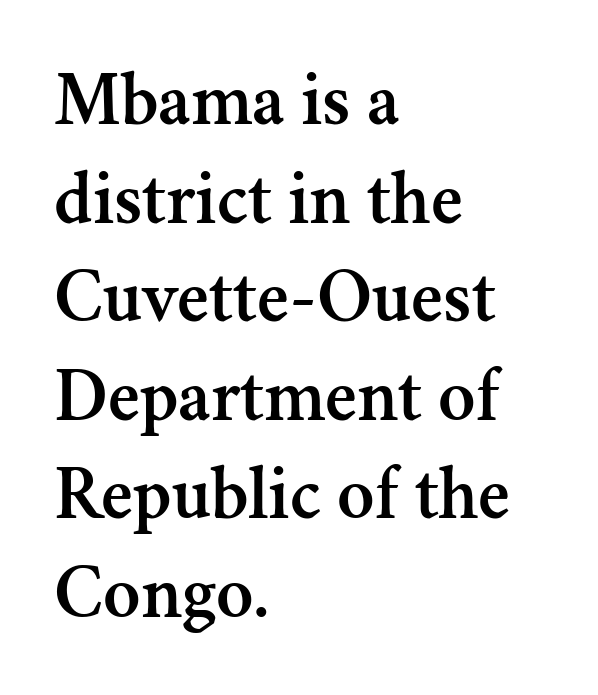
{"serif": "yes", "italic": "no", "width": "normal", "stroke_contrast": "medium", "x_height": "small", "monospaced": "no", "underline": "no", "align": "left", "line_spacing": "normal", "line_spacing_ratio": 1.28, "letter_spacing": "normal", "letter_spacing_em": 0.0, "glyph_px": 77}
